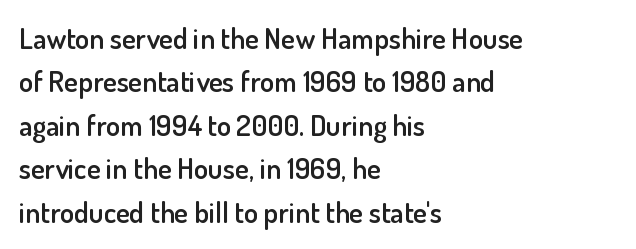
I'd call this a sans setting — the letters go barefoot. Is this a fixed-width face? No — the glyphs have proportional, varying widths. Rows of type keep a routine distance in the vertical direction. The specimen reads as upright at a glance.
